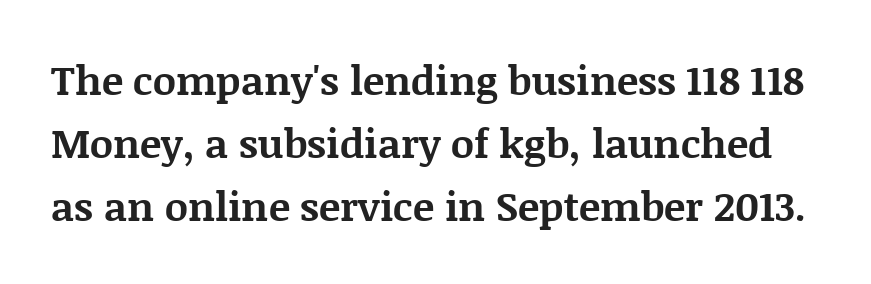
Q: Is the text bold? A: Yes.
Q: Is the text italic (slanted)? A: No, it is upright.
Q: Is the typeface a serif or a sans-serif typeface? A: Serif.
Q: Is the text underlined? A: No.
Q: Is the spacing between letters normal or unusually wide? A: Normal.
Q: Is the spacing between lines tight, normal or loose? A: Normal.
Q: Width (condensed, normal, or wide)? A: Normal.
Q: Stroke contrast? A: Medium.
Q: x-height? A: Large.
Q: Monospaced? A: No.
